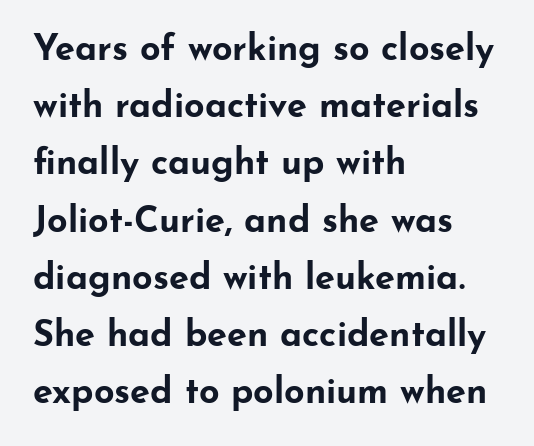
The image shows 36 px bold, wide sans-serif type, upright; set left-aligned, normal line spacing (1.59x), normal letter spacing, not underlined; low stroke contrast and a small x-height.
